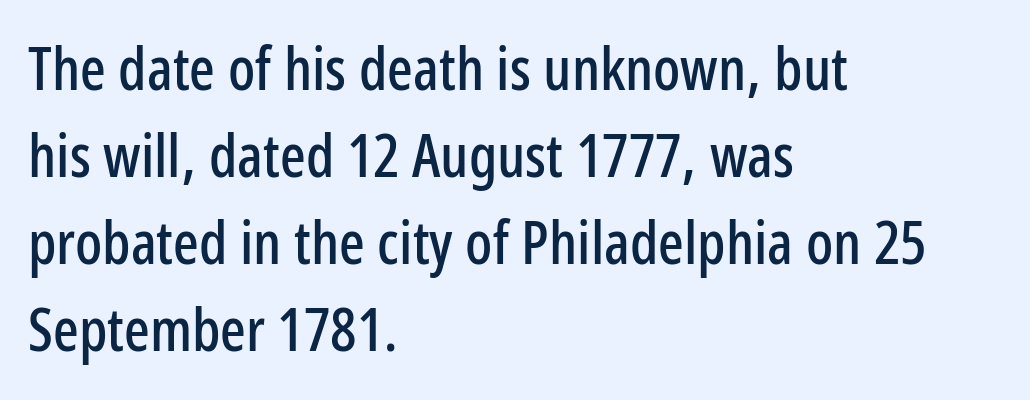
Compared with a centered layout, this one pins lines to the left instead. The passage shown is typed in a proportional face where columns would drift. Here the glyphs are tracked normally, forming tight word shapes. Successive baselines arrive at the customary interval.
